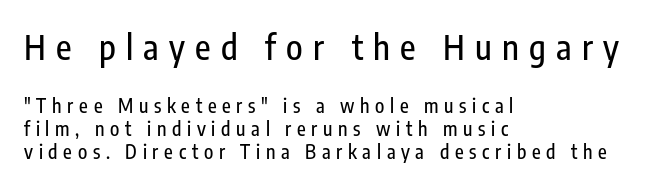
Visually, the top section dominates because its glyphs are scaled up. What stands out about the letter spacing? Its width — letters are far apart. Think of a printed novel: that variable character pitch is what you see here. Tall strokes in this sample are plumb rather than angled. These lines are composed in type without serifs.
